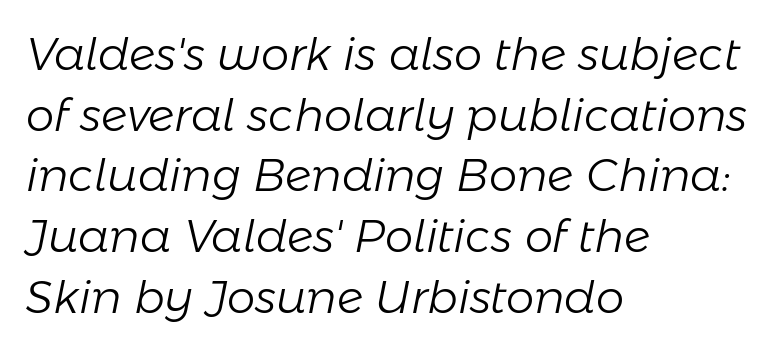
Q: Is the text bold? A: No.
Q: Is the text italic (slanted)? A: Yes, it leans right by about 11 degrees.
Q: Is the text underlined? A: No.
Q: How is the paragraph aligned? A: Left-aligned.
Q: Is the spacing between letters normal or unusually wide? A: Normal.
Q: Is the spacing between lines tight, normal or loose? A: Normal.
Q: Width (condensed, normal, or wide)? A: Normal.
Q: Stroke contrast? A: Low.
Q: x-height? A: Medium.
Q: Monospaced? A: No.
